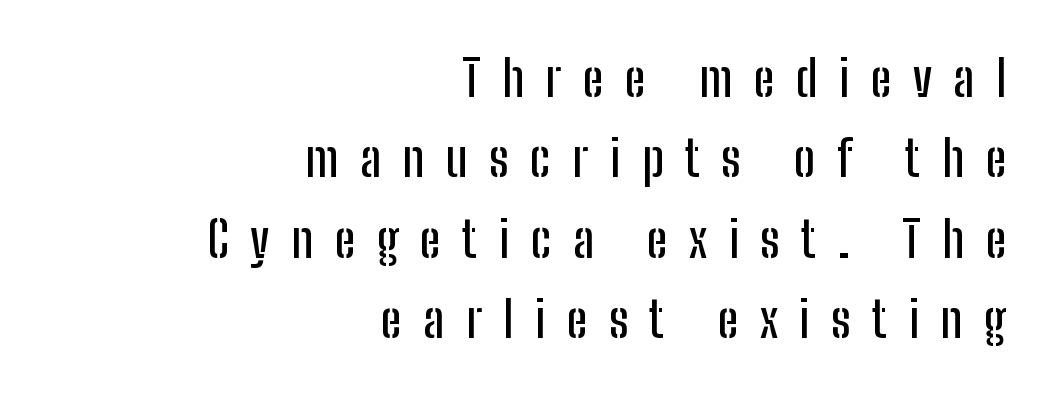
The image shows 50 px condensed sans-serif type, upright; set right-aligned, normal line spacing (1.61x), unusually wide letter spacing (+0.43 em), not underlined; low stroke contrast and a medium x-height.
